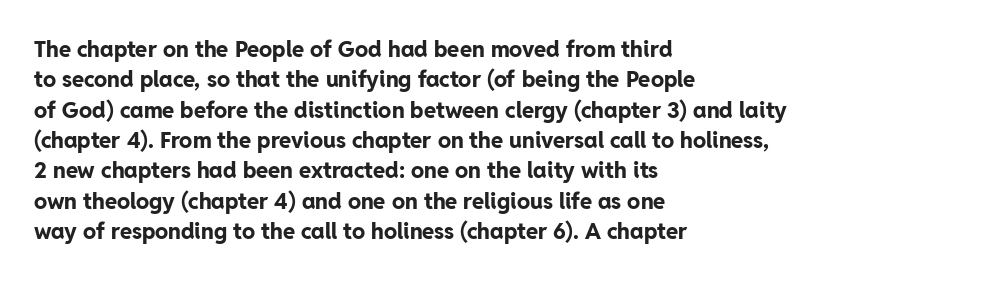
{"italic": "no", "bold": "yes", "underline": "no", "align": "left", "line_spacing": "normal", "line_spacing_ratio": 1.38, "letter_spacing": "normal", "letter_spacing_em": 0.0, "glyph_px": 22}
